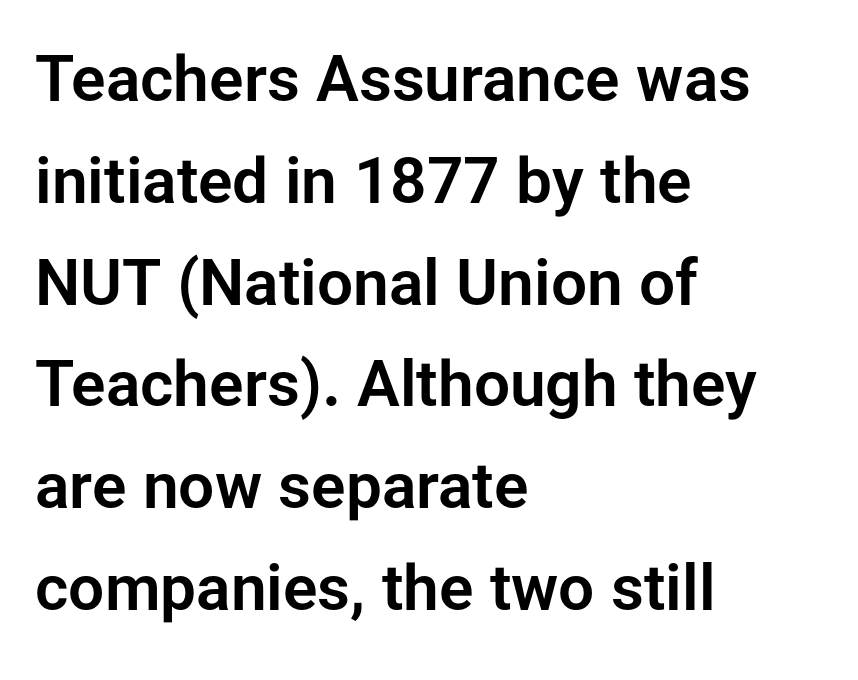
Q: Is the text italic (slanted)? A: No, it is upright.
Q: Is the typeface a serif or a sans-serif typeface? A: Sans-serif.
Q: Is the text underlined? A: No.
Q: How is the paragraph aligned? A: Left-aligned.
Q: Is the spacing between letters normal or unusually wide? A: Normal.
Q: Is the spacing between lines tight, normal or loose? A: Normal.
Q: Width (condensed, normal, or wide)? A: Normal.
Q: Stroke contrast? A: Low.
Q: x-height? A: Medium.
Q: Monospaced? A: No.
